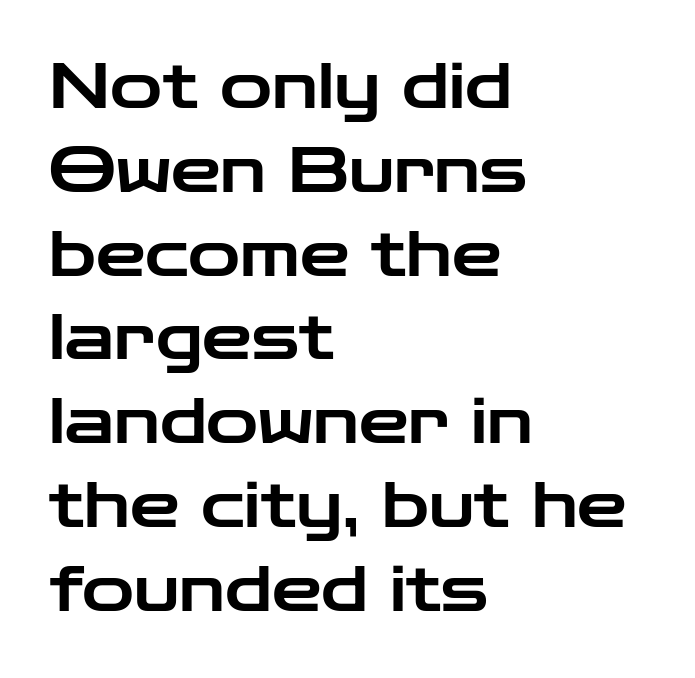
{"serif": "no", "italic": "no", "width": "wide", "stroke_contrast": "low", "x_height": "medium", "monospaced": "no", "underline": "no", "align": "left", "line_spacing": "normal", "line_spacing_ratio": 1.33, "letter_spacing": "normal", "letter_spacing_em": 0.0, "glyph_px": 63}
